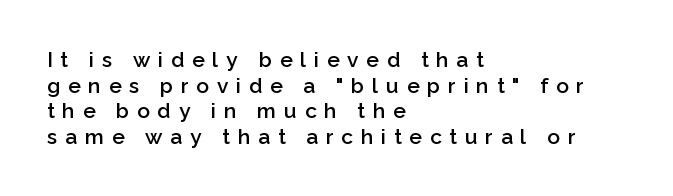
Q: Is the text bold? A: Semi-bold.
Q: Is the text italic (slanted)? A: No, it is upright.
Q: Is the text underlined? A: No.
Q: How is the paragraph aligned? A: Left-aligned.
Q: Is the spacing between letters normal or unusually wide? A: Unusually wide.
